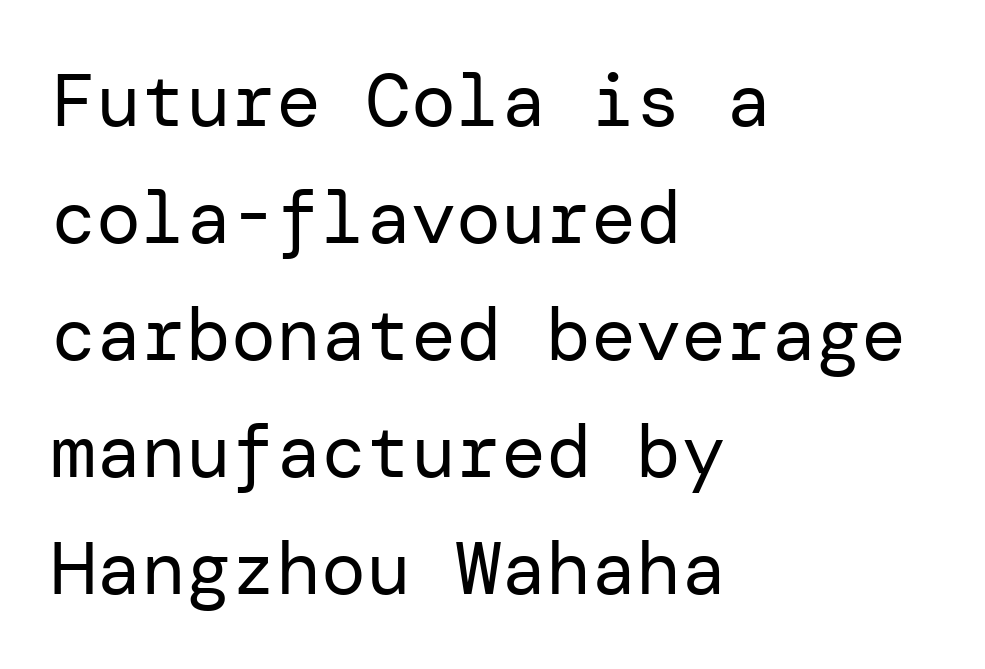
Baseline-to-baseline distance is the conventional proportion of letter height. Rule under the text: the space is simply empty. The typography opts for an upright posture over an oblique one. These lines stack with their left ends in a neat column.
